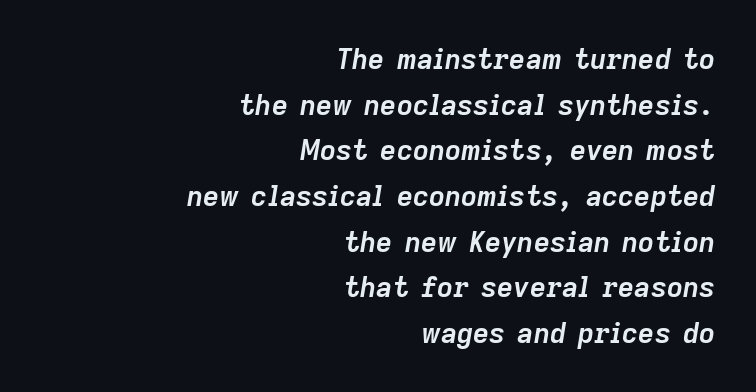
The image shows 28 px semibold type, italic (leaning right); set right-aligned, normal line spacing (1.63x), normal letter spacing, not underlined; low stroke contrast and a medium x-height.
